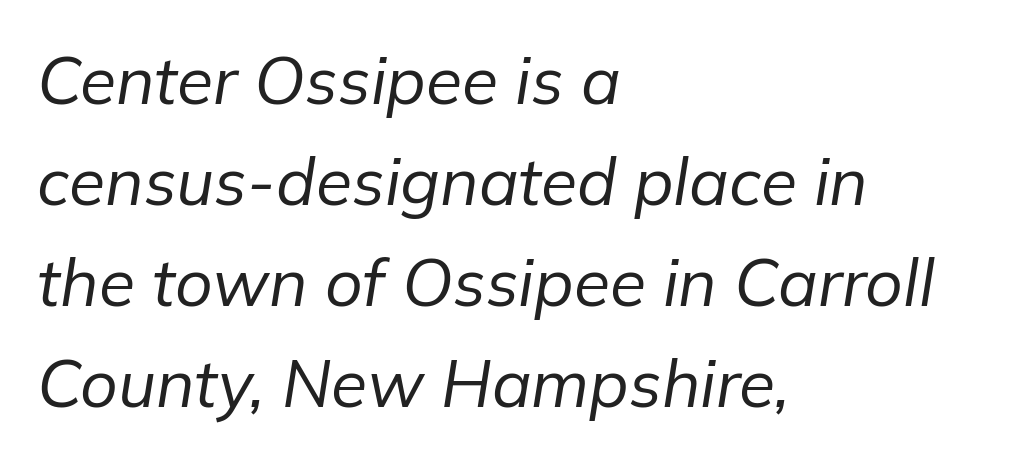
Q: Is the text bold? A: No.
Q: Is the text italic (slanted)? A: Yes, it leans right by about 9 degrees.
Q: Is the text underlined? A: No.
Q: How is the paragraph aligned? A: Left-aligned.
Q: Is the spacing between letters normal or unusually wide? A: Normal.
Q: Is the spacing between lines tight, normal or loose? A: Normal.
Q: Width (condensed, normal, or wide)? A: Normal.
Q: Stroke contrast? A: Low.
Q: x-height? A: Medium.
Q: Monospaced? A: No.
